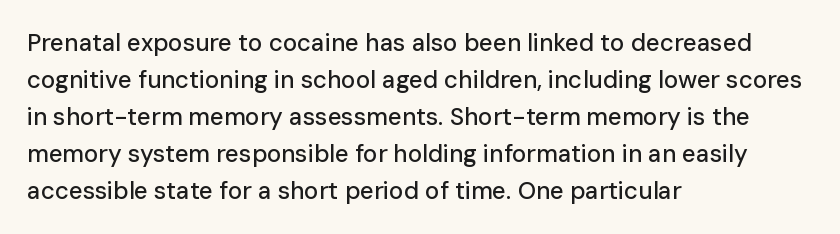
{"italic": "no", "underline": "no", "align": "left", "line_spacing": "normal", "line_spacing_ratio": 1.54, "letter_spacing": "normal", "letter_spacing_em": 0.0, "glyph_px": 24}
